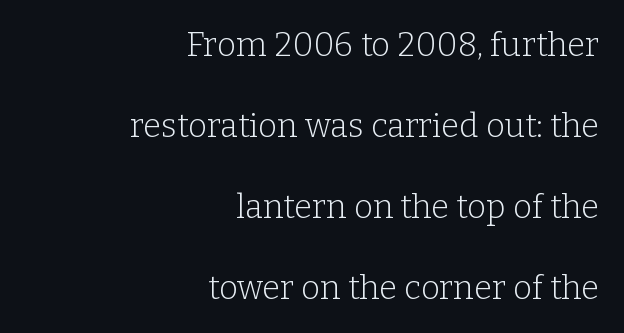
The paragraph shown leans on its right margin. Check the space under the baseline: it is left empty. Every stem runs plumb, perpendicular to the baseline. You could not count columns in this text — the font is proportionally spaced. Default kerning and tracking; the words read as compact shapes.
